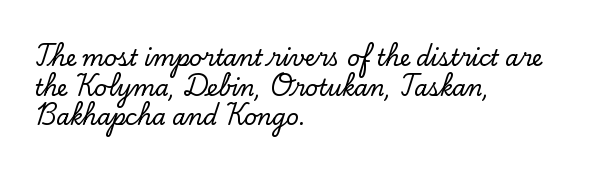
The image shows 22 px text type; set left-aligned, normal line spacing (1.35x), normal letter spacing, not underlined.
